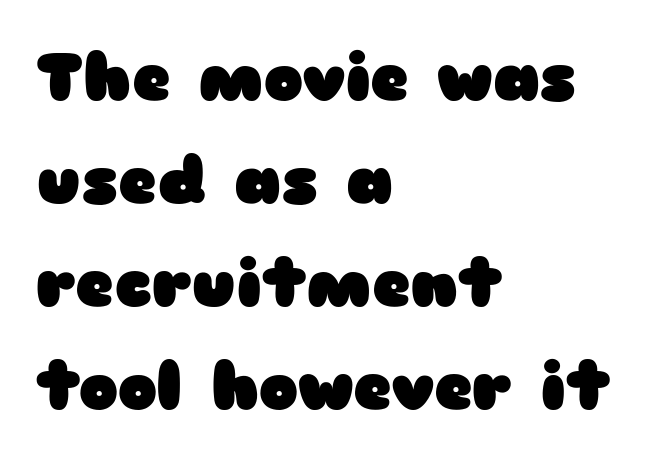
The letters advance in unequal steps, a hallmark of proportional type. This rendering employs a face without finishing strokes, i.e., a sans-serif. Compared with typical paragraphs, the rows here are spaced about the same. Spacing between characters is what you'd get straight out of the box. The specimen omits any rule beneath the text block's lines.
